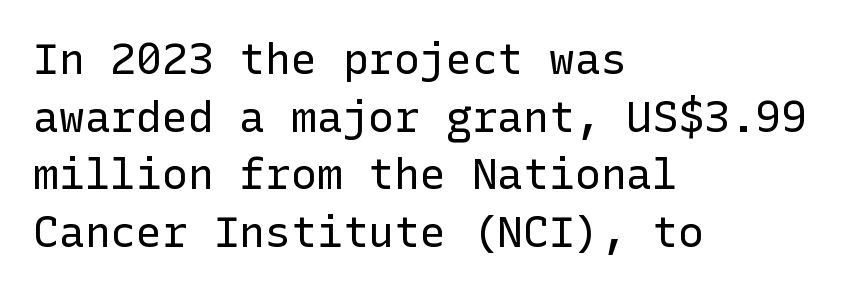
Q: Is the text bold? A: No.
Q: Is the text italic (slanted)? A: No, it is upright.
Q: Is the typeface a serif or a sans-serif typeface? A: Sans-serif.
Q: Is the text underlined? A: No.
Q: How is the paragraph aligned? A: Left-aligned.
Q: Is the spacing between letters normal or unusually wide? A: Normal.
Q: Is the spacing between lines tight, normal or loose? A: Normal.
Q: Width (condensed, normal, or wide)? A: Normal.
Q: Stroke contrast? A: Low.
Q: x-height? A: Medium.
